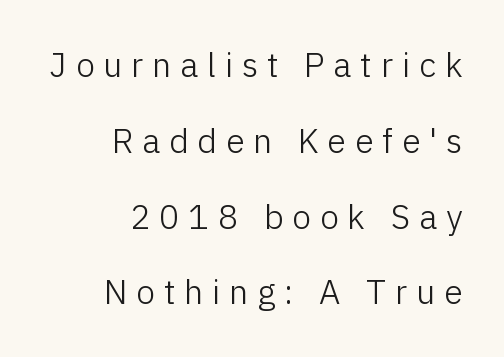
{"serif": "no", "italic": "no", "bold": "no", "weight": "light", "width": "normal", "stroke_contrast": "low", "x_height": "medium", "monospaced": "no", "underline": "no", "align": "right", "line_spacing": "loose", "line_spacing_ratio": 2.23, "letter_spacing": "wide", "letter_spacing_em": 0.26, "glyph_px": 34}
